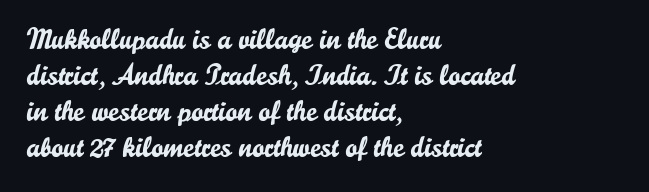
Q: Is the text italic (slanted)? A: Yes.
Q: Is the typeface a serif or a sans-serif typeface? A: Sans-serif.
Q: Is the text underlined? A: No.
Q: How is the paragraph aligned? A: Left-aligned.
Q: Is the spacing between letters normal or unusually wide? A: Normal.
Q: Width (condensed, normal, or wide)? A: Normal.
Q: Stroke contrast? A: Low.
Q: x-height? A: Small.
Q: Monospaced? A: No.
